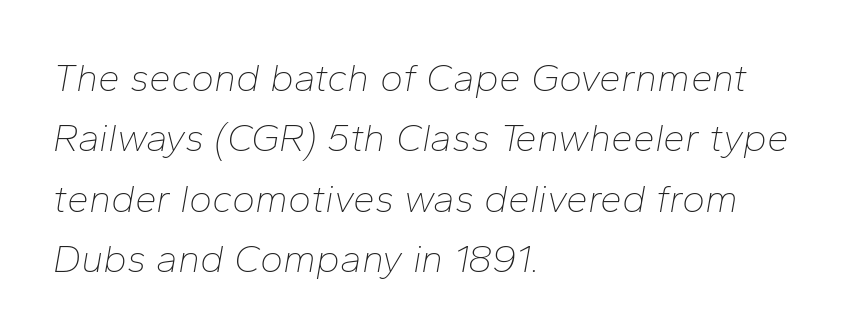
The image shows 39 px thin type, italic (leaning right); set left-aligned, normal line spacing (1.55x), normal letter spacing, not underlined; low stroke contrast and a medium x-height.
